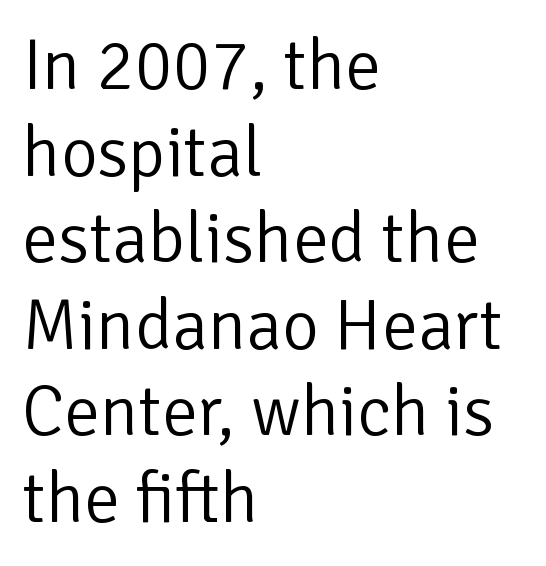
Note: no serifs on the glyphs. Does the copy run flush right? No — it runs flush left. Varying glyph widths throughout — classic text-font behaviour. Beneath every word, the page is bare. No chunkiness to these letters — they're not bold.
